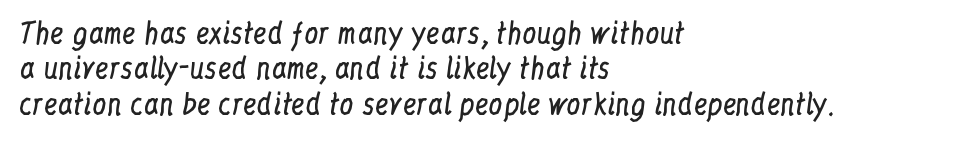
Q: Is the text bold? A: No.
Q: Is the text italic (slanted)? A: Yes.
Q: Is the typeface a serif or a sans-serif typeface? A: Serif.
Q: Is the text underlined? A: No.
Q: How is the paragraph aligned? A: Left-aligned.
Q: Is the spacing between letters normal or unusually wide? A: Normal.
Q: Is the spacing between lines tight, normal or loose? A: Normal.
Q: Width (condensed, normal, or wide)? A: Condensed.
Q: Stroke contrast? A: Low.
Q: x-height? A: Medium.
Q: Monospaced? A: No.
